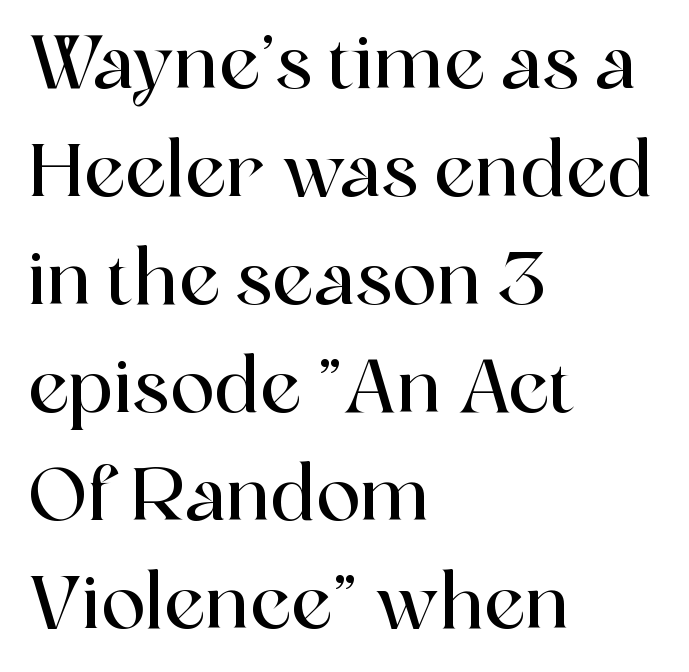
The image shows 74 px serif type, upright; set left-aligned, normal line spacing (1.46x), normal letter spacing, not underlined; a medium x-height.
